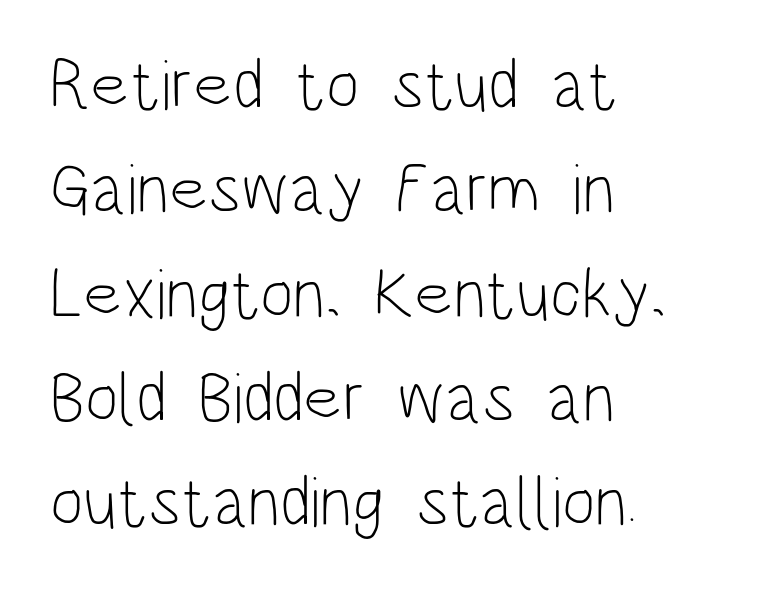
The image shows 71 px light, condensed sans-serif type, upright; set left-aligned, normal line spacing (1.47x), normal letter spacing, not underlined; low stroke contrast and a large x-height.
